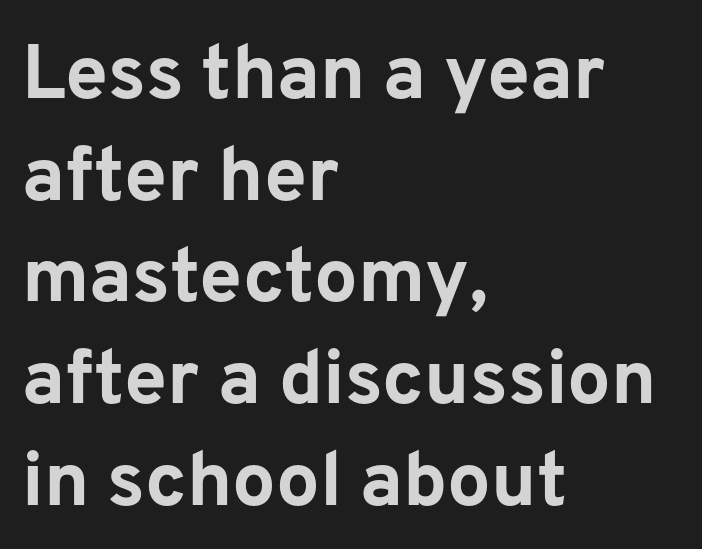
These lines stack with their left ends in a neat column. Quick note: not italic, upright. The rendering shows plain stroke endings on the letterforms — a sans-serif design. The rendering uses natural spacing where letterforms have individual widths. If you measured baseline to baseline, you'd find a middling distance.
